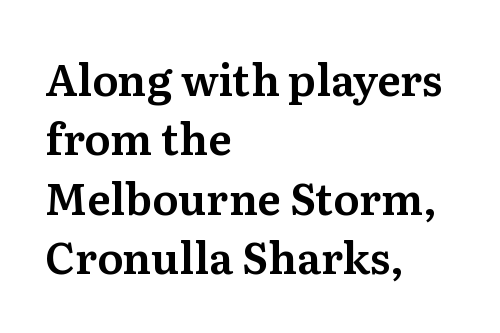
The image shows 43 px serif type, upright; set left-aligned, normal line spacing (1.38x), normal letter spacing, not underlined; medium stroke contrast and a medium x-height.
